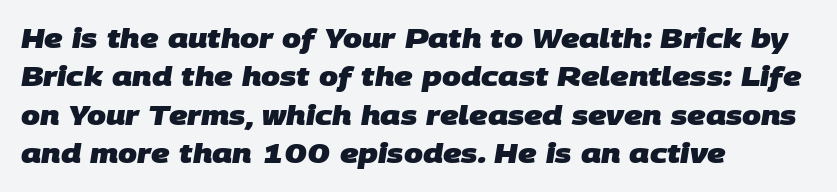
Q: Is the text bold? A: Yes.
Q: Is the text underlined? A: No.
Q: How is the paragraph aligned? A: Left-aligned.
Q: Is the spacing between letters normal or unusually wide? A: Normal.
Q: Is the spacing between lines tight, normal or loose? A: Normal.
